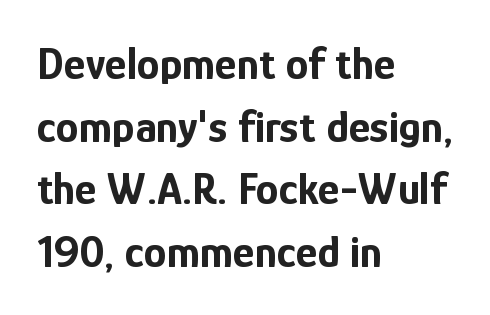
The image shows 46 px bold, condensed sans-serif type, upright; set left-aligned, normal line spacing (1.36x), normal letter spacing, not underlined; low stroke contrast and a medium x-height.
